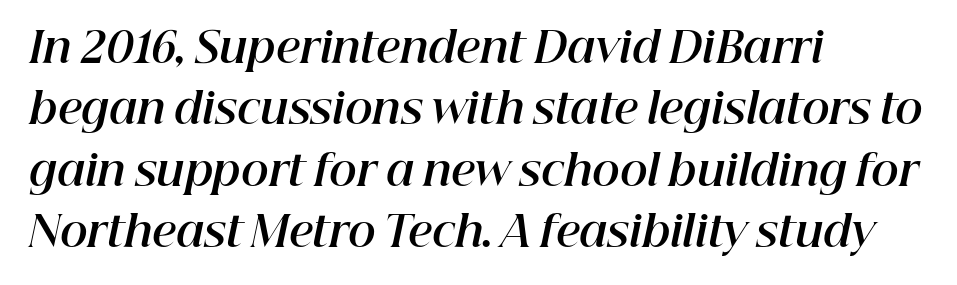
Q: Is the text bold? A: Yes.
Q: Is the text italic (slanted)? A: Yes, it leans right by about 12 degrees.
Q: Is the text underlined? A: No.
Q: How is the paragraph aligned? A: Left-aligned.
Q: Is the spacing between letters normal or unusually wide? A: Normal.
Q: Is the spacing between lines tight, normal or loose? A: Normal.
Q: Width (condensed, normal, or wide)? A: Normal.
Q: Stroke contrast? A: High.
Q: x-height? A: Medium.
Q: Monospaced? A: No.
